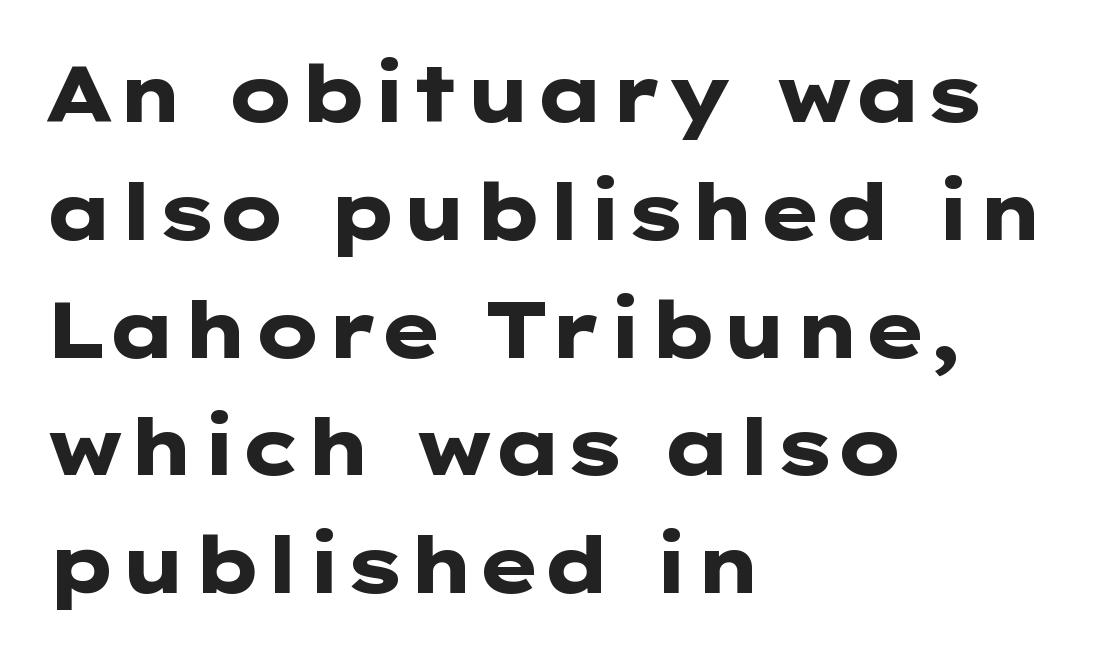
Rule under the text: the space is simply empty. The face used here has the dense, thick strokes of a bold. The rows are spaced the way most documents space them. The rendering shows plain stroke endings on the letterforms — a sans-serif design. The letters sit at their default tracking, neither squeezed nor spread. If you drew a ruler down the left edge, every line would touch it.
